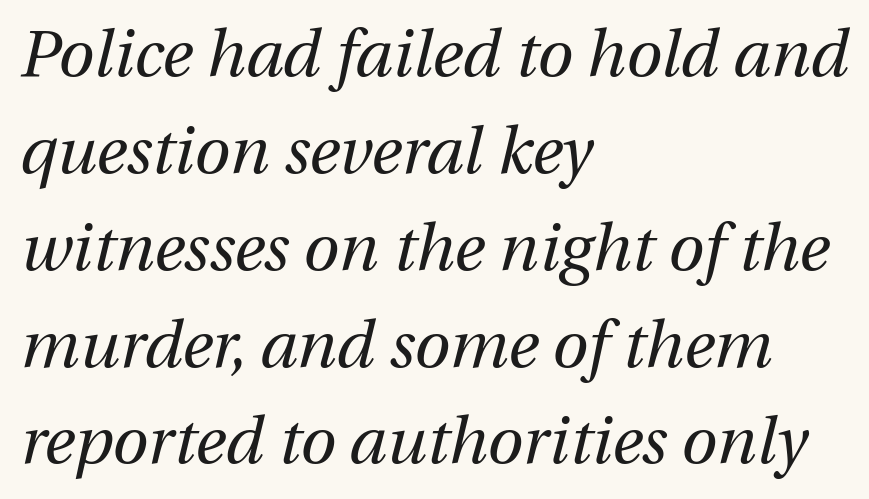
Q: Is the text bold? A: No.
Q: Is the text italic (slanted)? A: Yes, it leans right by about 12 degrees.
Q: Is the text underlined? A: No.
Q: How is the paragraph aligned? A: Left-aligned.
Q: Is the spacing between letters normal or unusually wide? A: Normal.
Q: Is the spacing between lines tight, normal or loose? A: Normal.
Q: Width (condensed, normal, or wide)? A: Normal.
Q: Stroke contrast? A: Medium.
Q: x-height? A: Medium.
Q: Monospaced? A: No.
